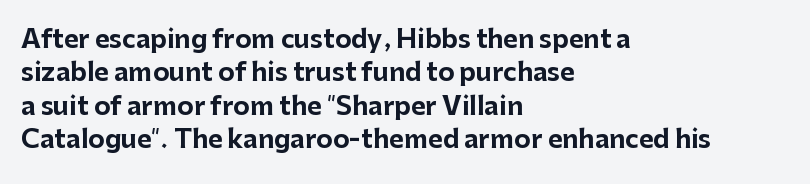
Notice how the passage keeps a crisp vertical edge on the left only. Ordinary non-slanted type is in use. This sample uses plain, unmodified letter spacing. Strong, thick strokes mark this as bold type. Normally led — the rows are evenly, conventionally spaced.
